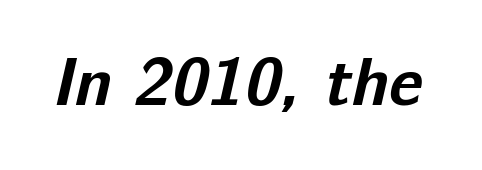
The space directly below the letters is spotless. The rendering uses natural spacing where letterforms have individual widths. Does extra space separate the letters? No, they use regular spacing. A typesetter would label this face a sans. The sample has been set heavy, in full bold.
